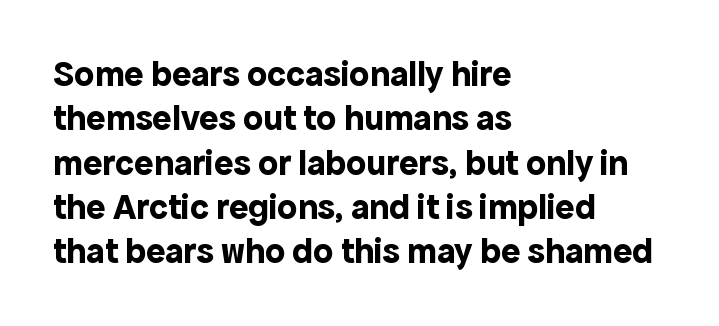
Q: Is the text bold? A: Yes.
Q: Is the text italic (slanted)? A: No, it is upright.
Q: Is the typeface a serif or a sans-serif typeface? A: Sans-serif.
Q: Is the text underlined? A: No.
Q: How is the paragraph aligned? A: Left-aligned.
Q: Is the spacing between letters normal or unusually wide? A: Normal.
Q: Width (condensed, normal, or wide)? A: Normal.
Q: x-height? A: Medium.
Q: Monospaced? A: No.
